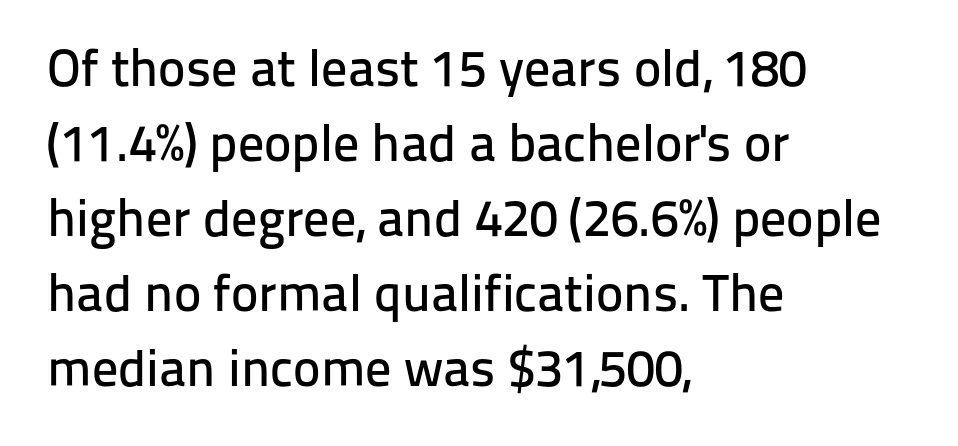
What kind of face is this? One without serifs — a sans. The words here are not underlined. Vertical strokes here are truly vertical. The passage is arranged the way most books set body copy — flush left. Honestly, the row spacing looks completely unremarkable. A typesetter would call this proportional, since set widths differ per character.
